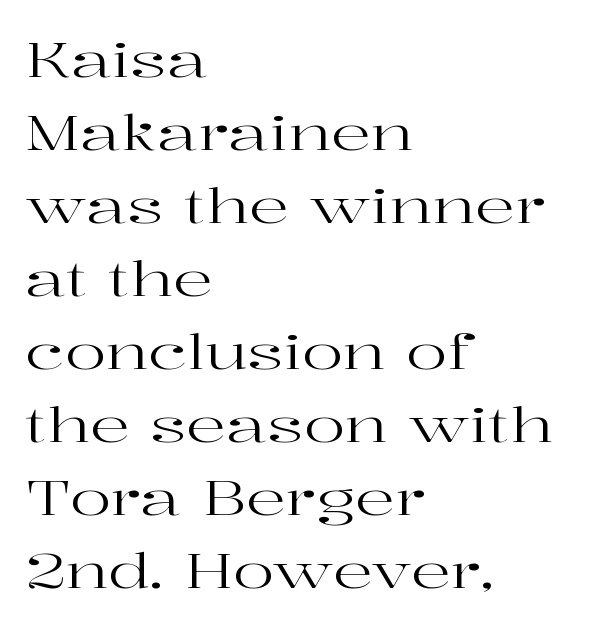
Q: Is the text bold? A: No.
Q: Is the text italic (slanted)? A: No, it is upright.
Q: Is the typeface a serif or a sans-serif typeface? A: Serif.
Q: Is the text underlined? A: No.
Q: How is the paragraph aligned? A: Left-aligned.
Q: Is the spacing between letters normal or unusually wide? A: Normal.
Q: Is the spacing between lines tight, normal or loose? A: Normal.
Q: Width (condensed, normal, or wide)? A: Wide.
Q: Stroke contrast? A: High.
Q: x-height? A: Medium.
Q: Monospaced? A: No.
